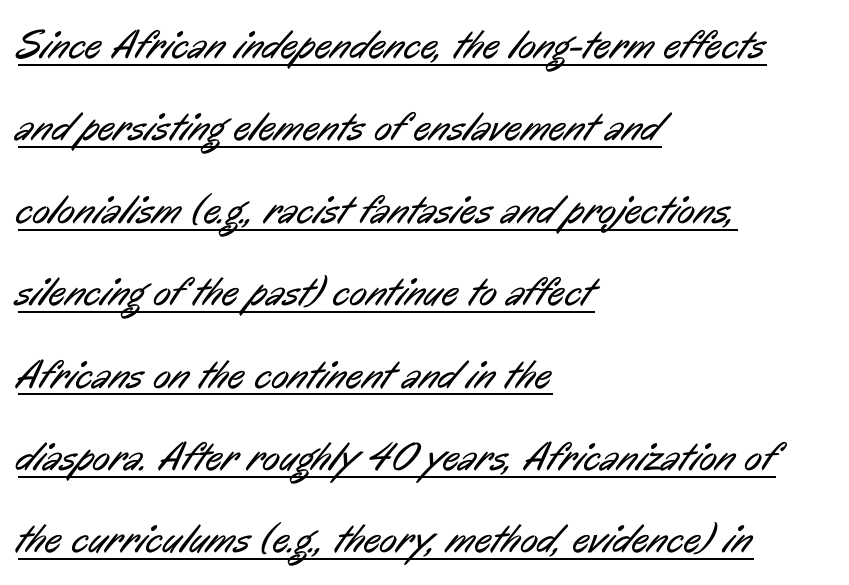
{"serif": "no", "bold": "no", "weight": "regular", "width": "condensed", "stroke_contrast": "low", "x_height": "medium", "monospaced": "no", "underline": "yes", "align": "left", "line_spacing": "loose", "line_spacing_ratio": 2.01, "letter_spacing": "normal", "letter_spacing_em": 0.0, "glyph_px": 41}
